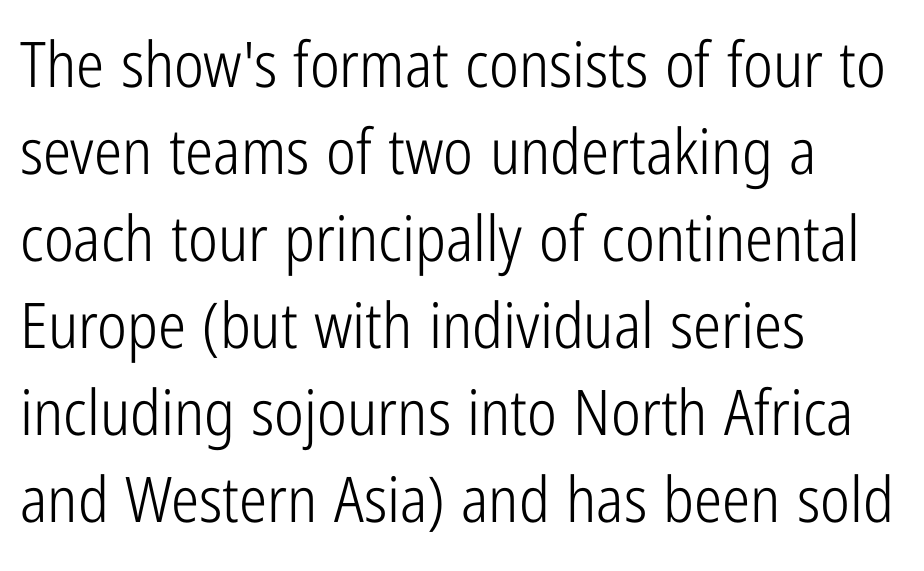
Designer's note — italics off, roman on. Rule under the text: the space is simply empty. Line spacing here is normal. Compared with typical body copy, the letter spacing here is the same. Do the characters align in a grid? No, the font is proportional.
